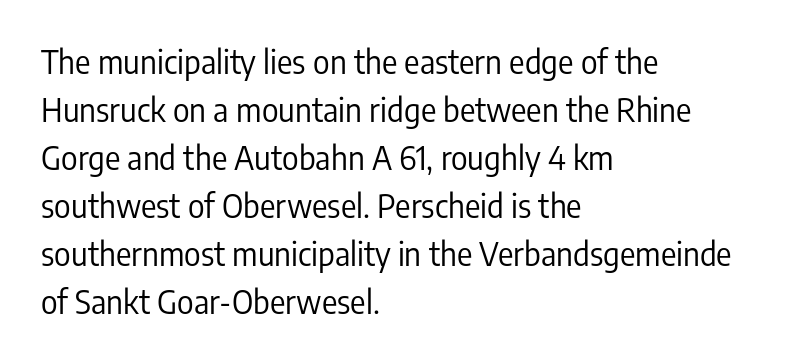
The image shows 32 px regular-weight, condensed sans-serif type, upright; set left-aligned, normal line spacing (1.5x), normal letter spacing, not underlined; low stroke contrast and a medium x-height.
